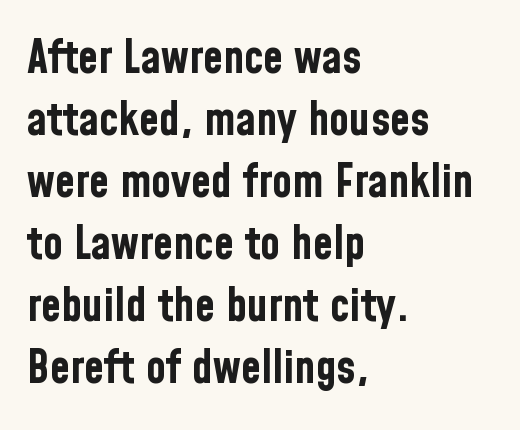
The image shows 46 px bold, condensed sans-serif type, upright; set left-aligned, normal line spacing (1.35x), normal letter spacing, not underlined; low stroke contrast and a medium x-height.
